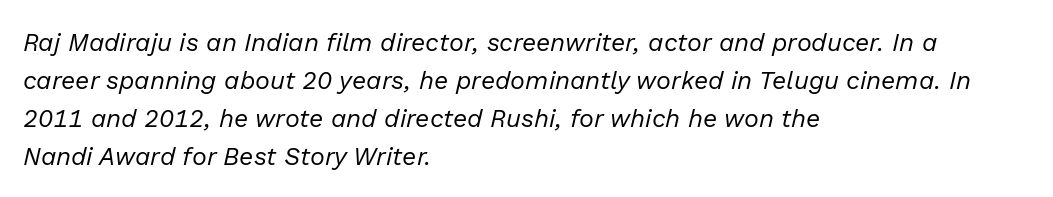
Q: Is the text bold? A: No.
Q: Is the text italic (slanted)? A: Yes, it leans right by about 13 degrees.
Q: Is the text underlined? A: No.
Q: How is the paragraph aligned? A: Left-aligned.
Q: Is the spacing between letters normal or unusually wide? A: Normal.
Q: Is the spacing between lines tight, normal or loose? A: Normal.
